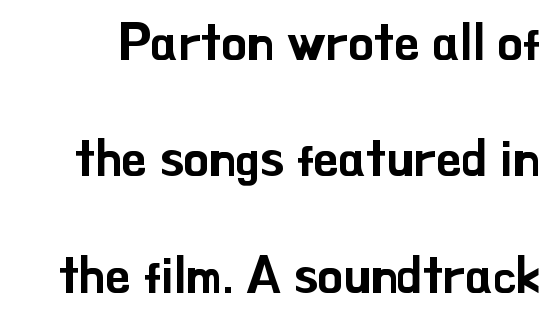
{"serif": "no", "italic": "no", "width": "normal", "stroke_contrast": "low", "x_height": "small", "monospaced": "no", "underline": "no", "line_spacing": "loose", "line_spacing_ratio": 2.28, "letter_spacing": "normal", "letter_spacing_em": 0.0, "glyph_px": 51}
